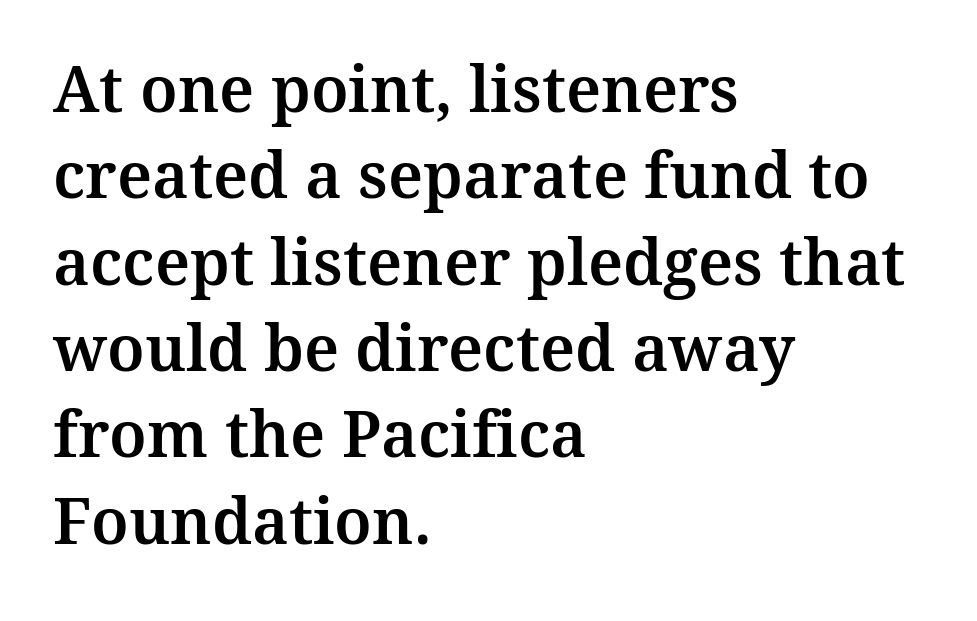
{"serif": "yes", "italic": "no", "width": "normal", "stroke_contrast": "medium", "x_height": "medium", "monospaced": "no", "underline": "no", "align": "left", "line_spacing": "normal", "line_spacing_ratio": 1.37, "letter_spacing": "normal", "letter_spacing_em": 0.0, "glyph_px": 63}
